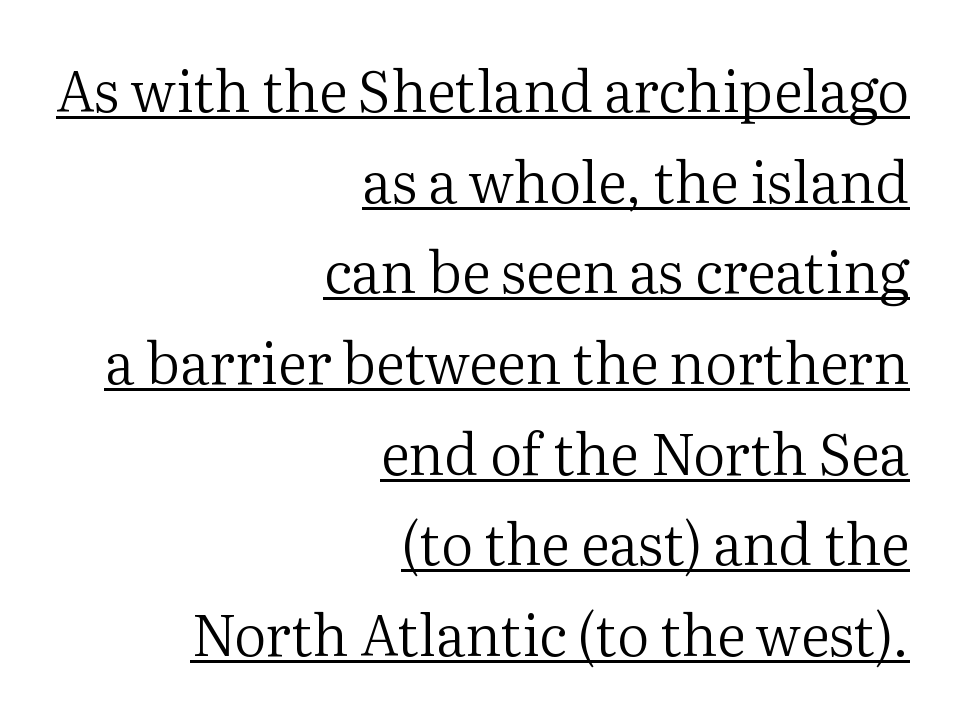
Typographically, this falls in the serif category. This is not heavy type; no bold has been used. The face used here is rendered with its standard letterfit. The type sits square on the baseline with zero lean.
